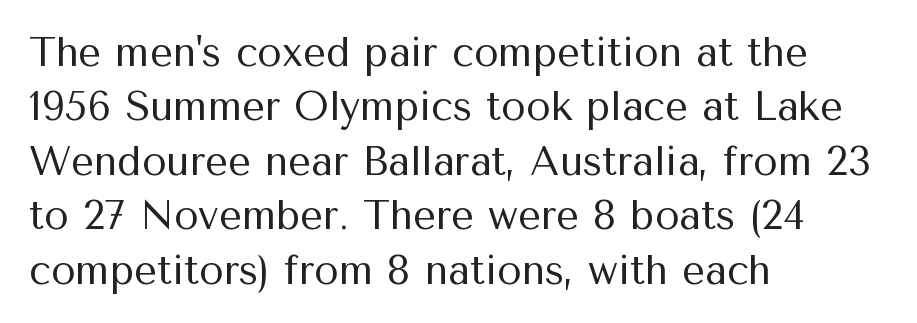
Q: Is the text bold? A: No.
Q: Is the text italic (slanted)? A: No, it is upright.
Q: Is the typeface a serif or a sans-serif typeface? A: Sans-serif.
Q: Is the text underlined? A: No.
Q: How is the paragraph aligned? A: Left-aligned.
Q: Is the spacing between letters normal or unusually wide? A: Normal.
Q: Is the spacing between lines tight, normal or loose? A: Normal.
Q: Width (condensed, normal, or wide)? A: Normal.
Q: Stroke contrast? A: Medium.
Q: x-height? A: Medium.
Q: Monospaced? A: No.
